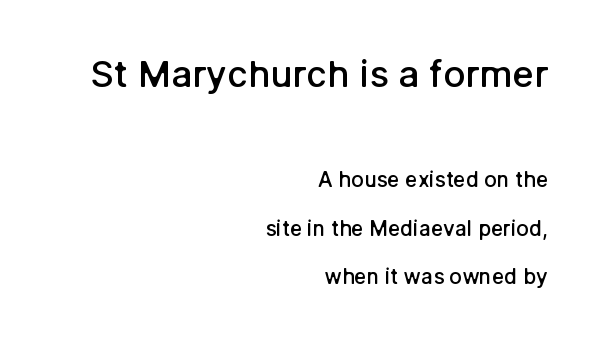
Observe the ordinary spacing: letters are neighbours, not strangers. Do the letters lean? They stand straight. Think of a printed novel: that variable character pitch is what you see here. Compared with a flush-left layout, this one pins lines to the opposite, right side.
